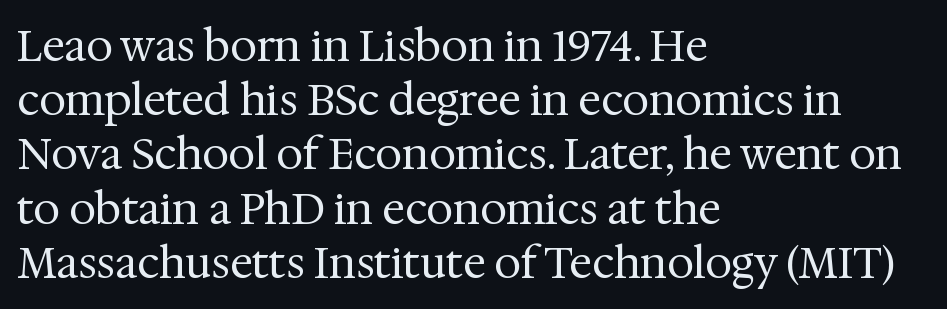
What stands out about the letter spacing? Nothing — it is the standard amount. Each stroke keeps to a modest, everyday thickness or less. Regarding leading, the lines here are spaced in the standard way. The font family rendered here belongs to the serif group. This rendering uses left alignment, leaving the right contour irregular. Spacing verdict: proportional, widths tailored to each character.
